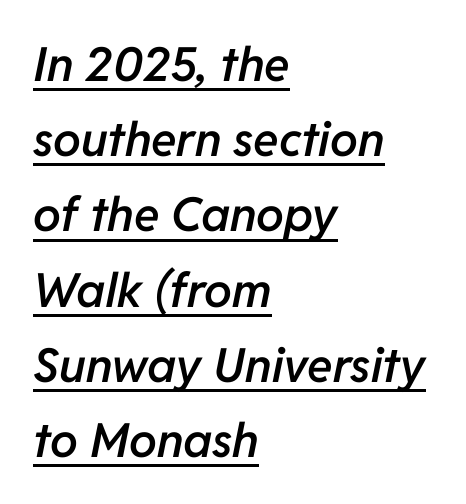
Q: Is the text bold? A: Semi-bold.
Q: Is the text italic (slanted)? A: Yes, it leans right by about 11 degrees.
Q: Is the text underlined? A: Yes.
Q: How is the paragraph aligned? A: Left-aligned.
Q: Is the spacing between letters normal or unusually wide? A: Normal.
Q: Is the spacing between lines tight, normal or loose? A: Normal.
Q: Width (condensed, normal, or wide)? A: Normal.
Q: Stroke contrast? A: Low.
Q: x-height? A: Medium.
Q: Monospaced? A: No.
